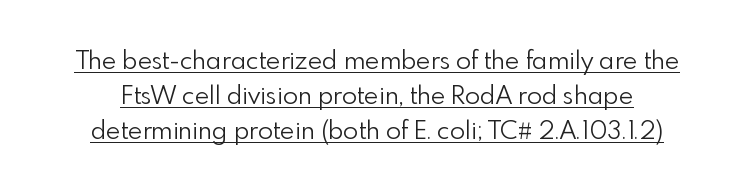
Italic: no, the glyphs are upright roman. Each new line begins a customary step beneath the previous one. The passage shown is underscored from start to finish. Letter spacing: default.
